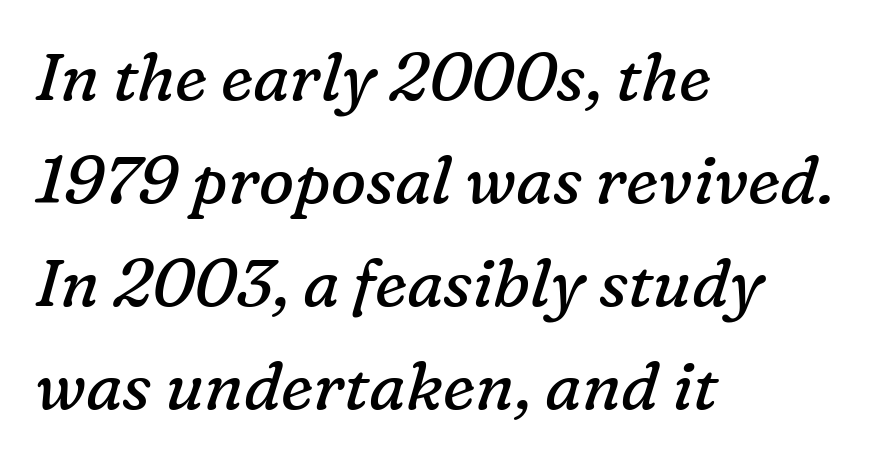
Leading matches the norm, producing a regular column. Rule under the text: the space is simply empty. Little horizontal feet cap the strokes, marking this as serif type. The type is set solid horizontally, with unmodified tracking. The weight would be labelled regular, book, light, or lighter still.
